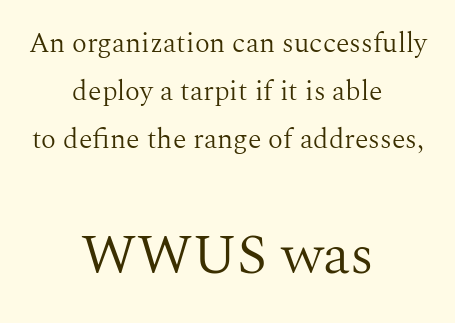
Q: Is the text bold? A: No.
Q: Is the text italic (slanted)? A: No, it is upright.
Q: Is the typeface a serif or a sans-serif typeface? A: Serif.
Q: Is the text underlined? A: No.
Q: How is the paragraph aligned? A: Centered.
Q: Is the spacing between letters normal or unusually wide? A: Normal.
Q: Which block of text is set in a larger size, the first (top) or the second (bottom)? A: The second (bottom) one.
Q: Width (condensed, normal, or wide)? A: Normal.
Q: Stroke contrast? A: Medium.
Q: x-height? A: Medium.
Q: Monospaced? A: No.
